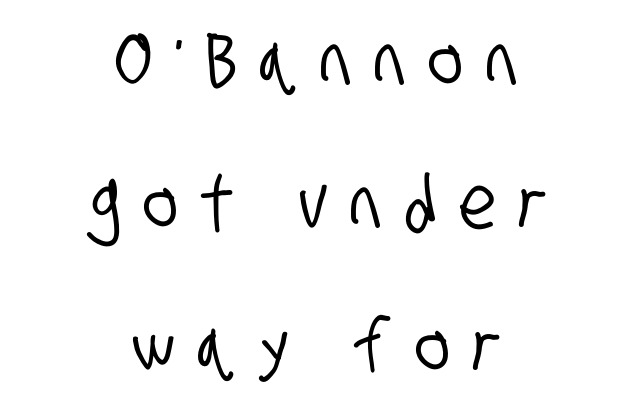
Q: Is the typeface a serif or a sans-serif typeface? A: Sans-serif.
Q: Is the text underlined? A: No.
Q: How is the paragraph aligned? A: Centered.
Q: Is the spacing between letters normal or unusually wide? A: Unusually wide.
Q: Is the spacing between lines tight, normal or loose? A: Loose.
Q: Width (condensed, normal, or wide)? A: Condensed.
Q: Stroke contrast? A: Low.
Q: x-height? A: Large.
Q: Monospaced? A: No.
